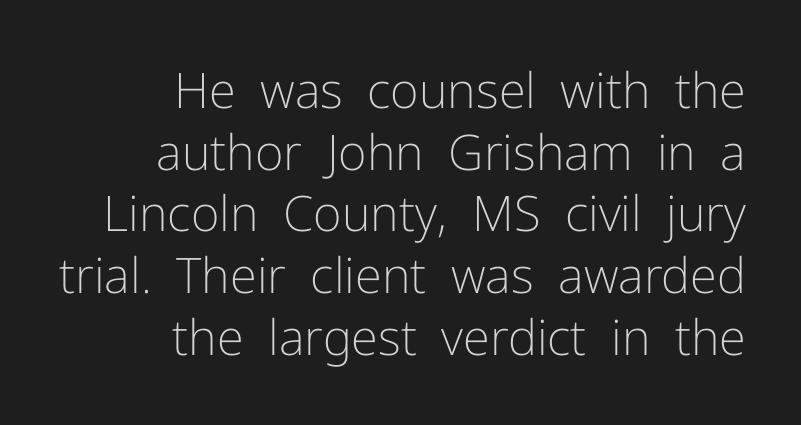
Q: Is the text bold? A: No.
Q: Is the text italic (slanted)? A: No, it is upright.
Q: Is the typeface a serif or a sans-serif typeface? A: Sans-serif.
Q: Is the text underlined? A: No.
Q: How is the paragraph aligned? A: Right-aligned.
Q: Is the spacing between letters normal or unusually wide? A: Normal.
Q: Is the spacing between lines tight, normal or loose? A: Normal.
Q: Width (condensed, normal, or wide)? A: Normal.
Q: Stroke contrast? A: Low.
Q: x-height? A: Medium.
Q: Monospaced? A: No.
